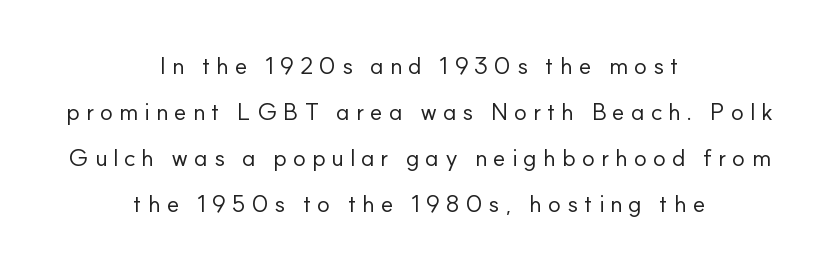
{"italic": "no", "bold": "no", "underline": "no", "align": "center", "line_spacing": "loose", "line_spacing_ratio": 1.91, "letter_spacing": "wide", "letter_spacing_em": 0.24, "glyph_px": 24}
